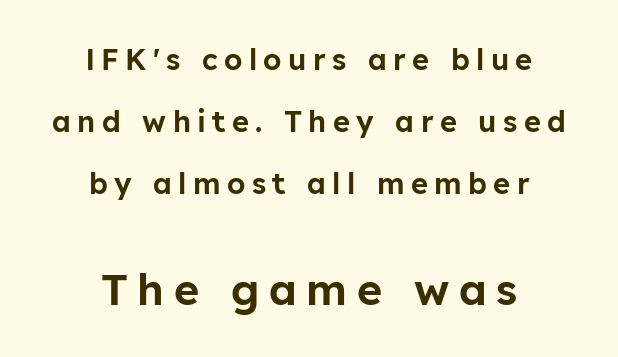
The image shows 43 px sans-serif type, upright; set centered, loose line spacing (2.14x), unusually wide letter spacing (+0.22 em), not underlined; the second (bottom) block is 1.48x larger; low stroke contrast and a medium x-height.
